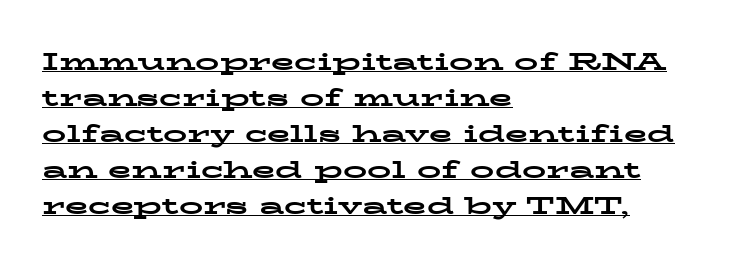
Q: Is the text bold? A: Yes.
Q: Is the text italic (slanted)? A: No, it is upright.
Q: Is the text underlined? A: Yes.
Q: How is the paragraph aligned? A: Left-aligned.
Q: Is the spacing between letters normal or unusually wide? A: Normal.
Q: Is the spacing between lines tight, normal or loose? A: Normal.
